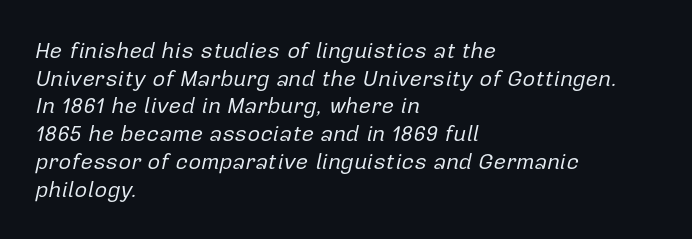
Unbolded letterforms with no extra heft. Observe the ordinary spacing: letters are neighbours, not strangers. Each row of text sits above clean, open space. Italic: yes, the glyphs are oblique. The designer left line spacing at the default. Horizontal alignment here is leftward, the default for most running prose.
